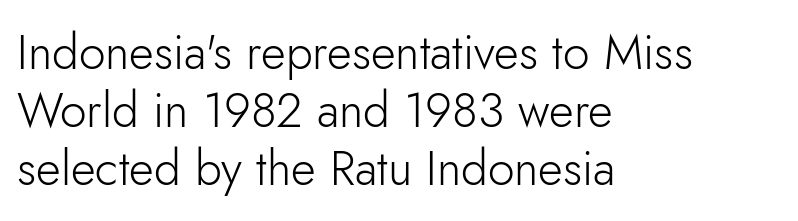
Q: Is the text bold? A: No.
Q: Is the text italic (slanted)? A: No, it is upright.
Q: Is the typeface a serif or a sans-serif typeface? A: Sans-serif.
Q: Is the text underlined? A: No.
Q: How is the paragraph aligned? A: Left-aligned.
Q: Is the spacing between letters normal or unusually wide? A: Normal.
Q: Width (condensed, normal, or wide)? A: Normal.
Q: Stroke contrast? A: Low.
Q: x-height? A: Small.
Q: Monospaced? A: No.
